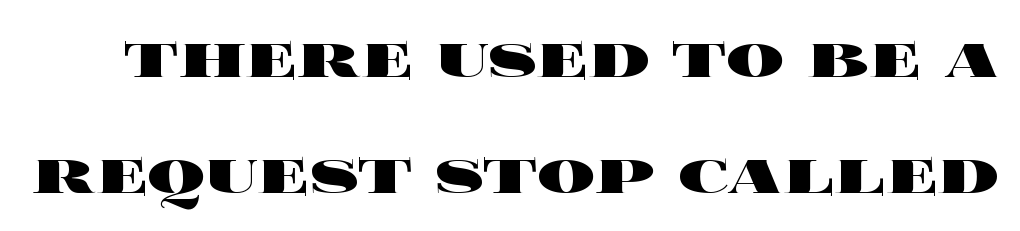
Q: Is the text bold? A: Yes.
Q: Is the text italic (slanted)? A: No, it is upright.
Q: Is the text underlined? A: No.
Q: Is the spacing between letters normal or unusually wide? A: Normal.
Q: Is the spacing between lines tight, normal or loose? A: Normal.
Q: Width (condensed, normal, or wide)? A: Wide.
Q: x-height? A: Large.
Q: Monospaced? A: No.
